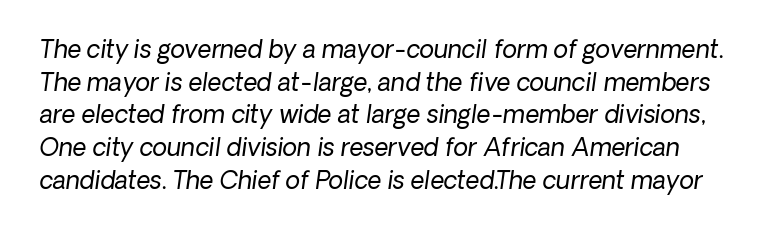
No chunkiness to these letters — they're not bold. Look at the tracking — it's just the regular setting, nothing added. Descenders are the only things crossing below the line. How would I describe the line gaps? Plain and ordinary.
